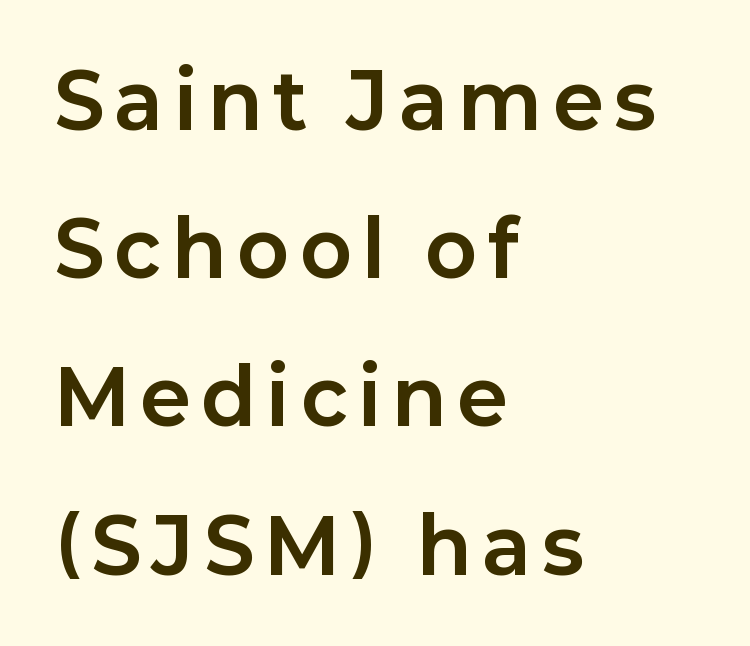
Think of a printed novel: that variable character pitch is what you see here. The paragraph shown leans on its left margin. The font is running at its bold setting. Has an underline been added? It has not.
